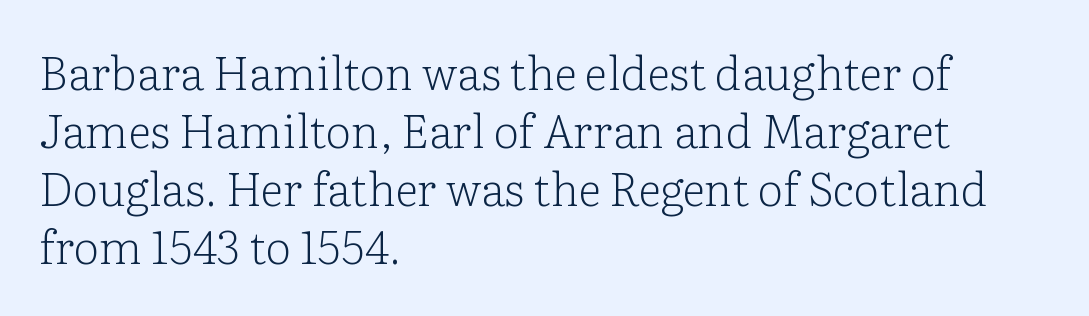
This sample uses an upright cut, with every glyph sitting square on the baseline. Letter spacing: default. Each letter keeps its own natural width here, so spacing adapts to shape. Check where the strokes stop: tiny serifs finish them off. Nobody drew a line under any word here. This sample keeps an unexceptional amount of space between lines.
